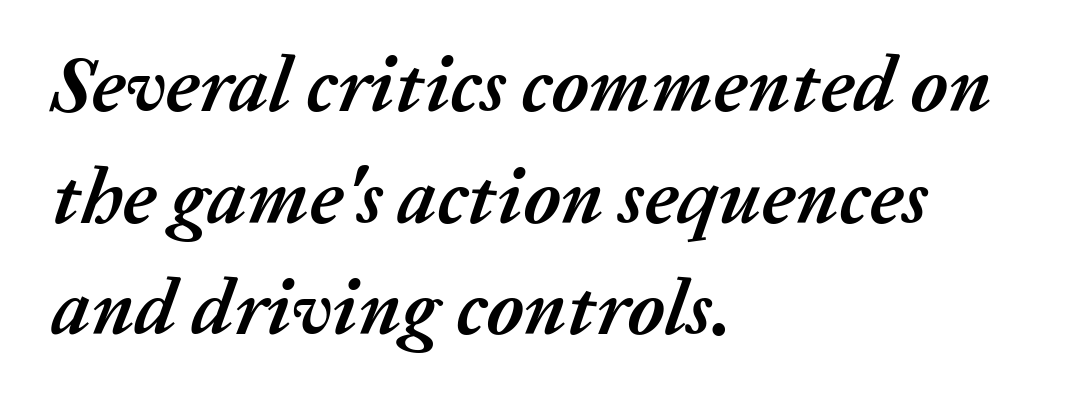
Honestly, the letter spacing is just normal — you wouldn't notice it. Do the characters align in a grid? No, the font is proportional. Emphasis by weight is at full strength: bold. Summary of vertical rhythm: regular, with standard interline spacing. This sample uses an oblique cut, with every glyph tilted off the vertical. Rule under the text: the space is simply empty.
